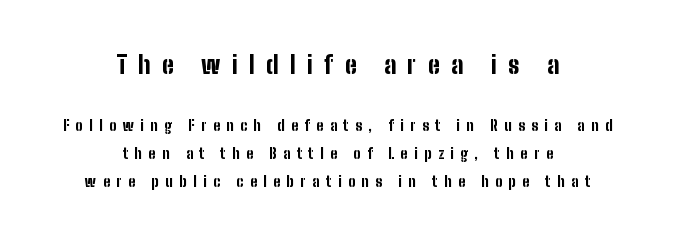
Q: Is the text bold? A: Yes.
Q: Is the text italic (slanted)? A: No, it is upright.
Q: Is the text underlined? A: No.
Q: How is the paragraph aligned? A: Centered.
Q: Is the spacing between letters normal or unusually wide? A: Unusually wide.
Q: Is the spacing between lines tight, normal or loose? A: Loose.
Q: Which block of text is set in a larger size, the first (top) or the second (bottom)? A: The first (top) one.
